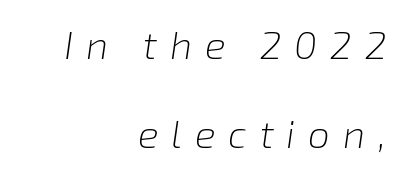
The image shows 39 px light type, italic (leaning right); set right-aligned, loose line spacing (2.28x), unusually wide letter spacing (+0.33 em), not underlined; low stroke contrast and a medium x-height.
